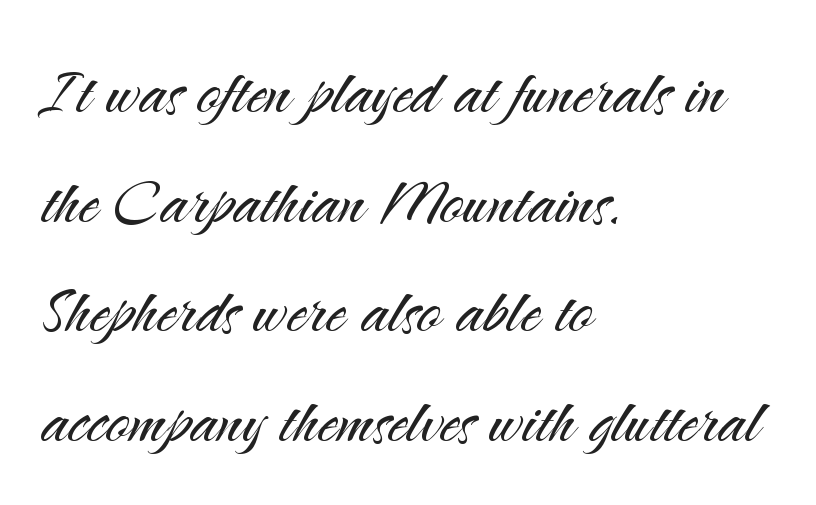
Think of a printed novel: that variable character pitch is what you see here. Descender tails drop into unmarked territory. This block has exactly the height ordinary leading produces. The weight would be labelled regular, book, light, or lighter still. The letterforms sit shoulder to shoulder at normal distance.
